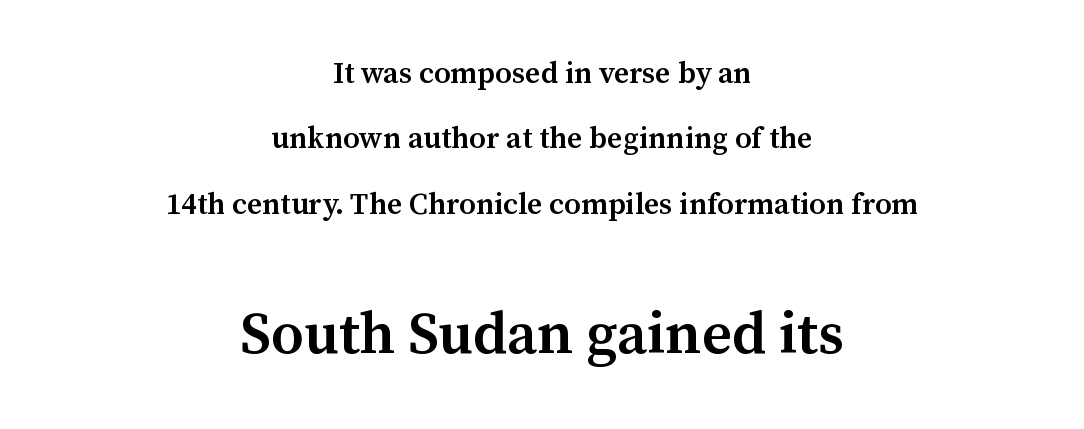
Q: Is the text bold? A: Semi-bold.
Q: Is the text italic (slanted)? A: No, it is upright.
Q: Is the typeface a serif or a sans-serif typeface? A: Serif.
Q: Is the text underlined? A: No.
Q: How is the paragraph aligned? A: Centered.
Q: Is the spacing between letters normal or unusually wide? A: Normal.
Q: Is the spacing between lines tight, normal or loose? A: Loose.
Q: Which block of text is set in a larger size, the first (top) or the second (bottom)? A: The second (bottom) one.
Q: Width (condensed, normal, or wide)? A: Normal.
Q: Stroke contrast? A: Medium.
Q: x-height? A: Medium.
Q: Monospaced? A: No.
